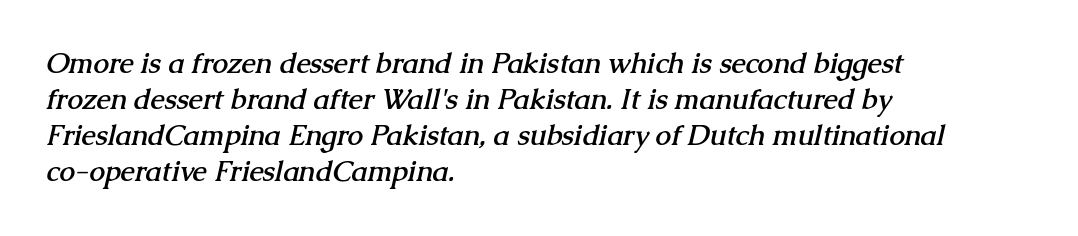
The image shows 28 px semibold serif type; set left-aligned, normal line spacing (1.29x), normal letter spacing, not underlined; medium stroke contrast and a medium x-height.
